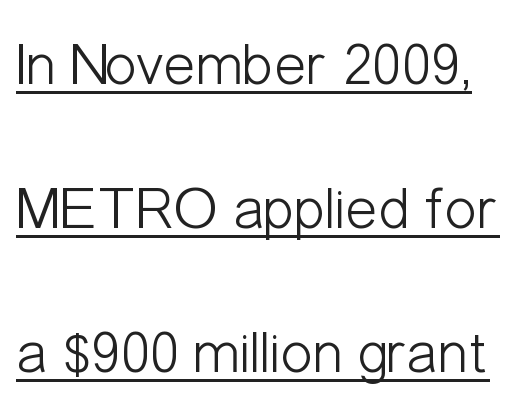
{"serif": "no", "italic": "no", "bold": "no", "weight": "light", "width": "condensed", "stroke_contrast": "low", "x_height": "medium", "monospaced": "no", "underline": "yes", "line_spacing": "loose", "line_spacing_ratio": 2.36, "letter_spacing": "normal", "letter_spacing_em": 0.0, "glyph_px": 61}
